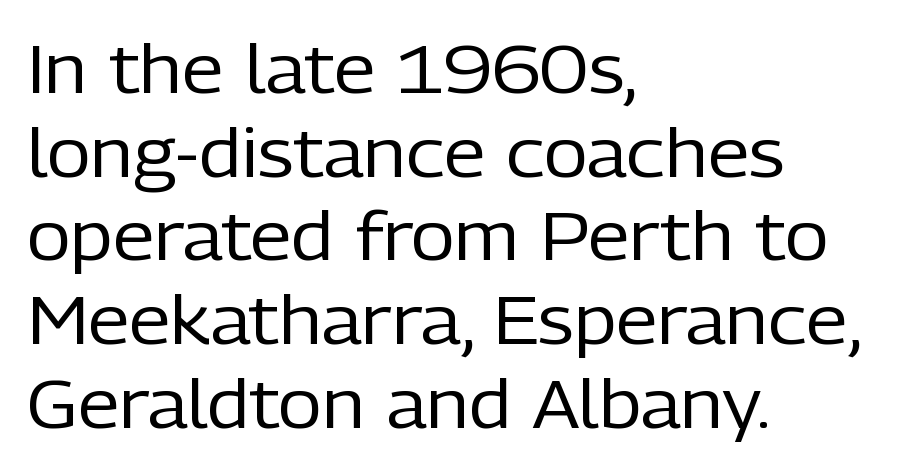
In terms of letterform style, serifs are entirely absent. Caption: face not bold, strokes unweighted. The face used here is rendered with its standard letterfit. The setting favours the left margin, as ordinary paragraphs usually do.
